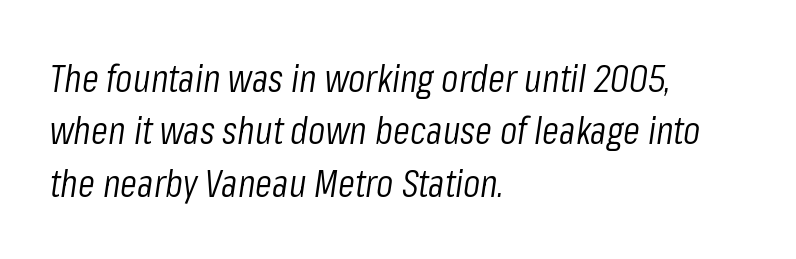
The image shows 39 px light, condensed type, italic (leaning right); set left-aligned, normal line spacing (1.34x), normal letter spacing, not underlined; low stroke contrast and a medium x-height.
